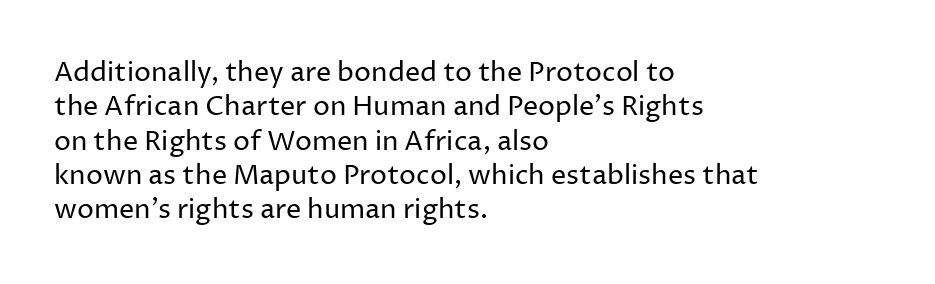
{"italic": "no", "bold": "no", "underline": "no", "align": "left", "line_spacing": "normal", "line_spacing_ratio": 1.27, "letter_spacing": "normal", "letter_spacing_em": 0.0, "glyph_px": 27}
